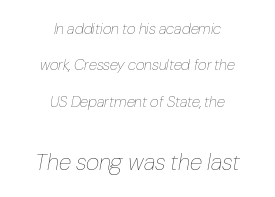
The image shows 23 px text type, italic (leaning right); set centered, loose line spacing (2.43x), normal letter spacing, not underlined; the second (bottom) block is 1.53x larger.
